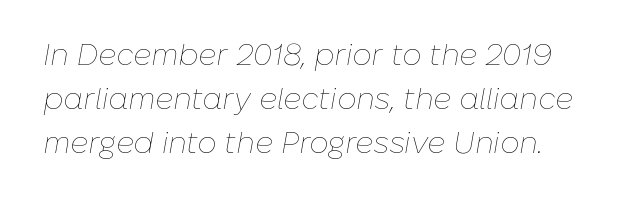
The image shows 30 px thin type, italic (leaning right); set normal line spacing (1.47x), normal letter spacing, not underlined; low stroke contrast and a medium x-height.
